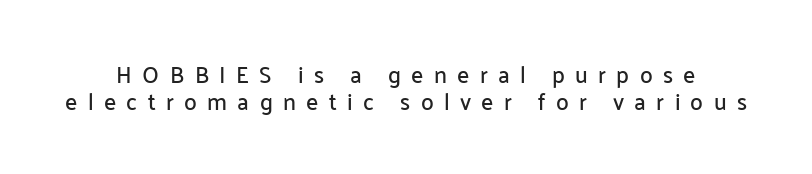
{"italic": "no", "underline": "no", "line_spacing_ratio": 1.16, "letter_spacing": "wide", "letter_spacing_em": 0.45, "glyph_px": 23}
